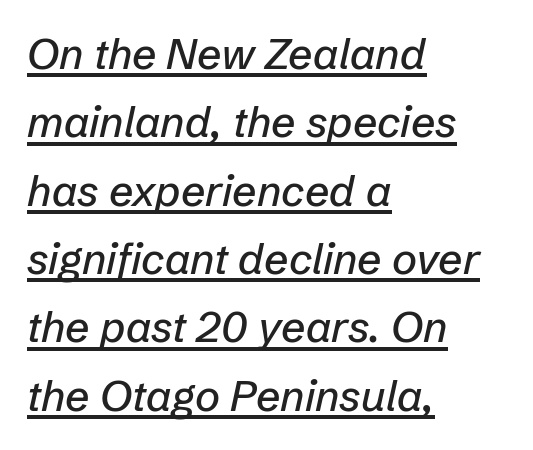
{"italic": "yes", "lean": "right", "slant_degrees": 12, "width": "normal", "stroke_contrast": "low", "x_height": "medium", "monospaced": "no", "underline": "yes", "align": "left", "line_spacing": "normal", "line_spacing_ratio": 1.59, "letter_spacing": "normal", "letter_spacing_em": 0.0, "glyph_px": 43}
